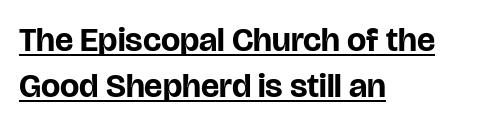
Does the leading feel generous? No, just average. Casual observation: everything's shoved over to the left. The rendering shows plain stroke endings on the letterforms — a sans-serif design. The lettering holds an erect, upright posture throughout. Each glyph is drawn with heavy, bold strokes. Varying glyph widths throughout — classic text-font behaviour.
